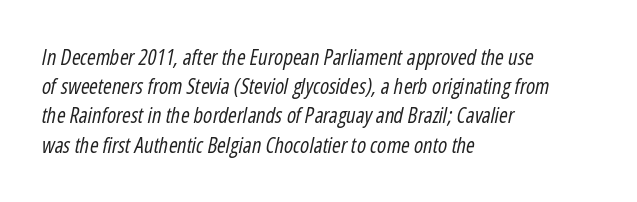
The image shows 21 px text type, italic (leaning right); set left-aligned, normal line spacing (1.39x), normal letter spacing, not underlined.
